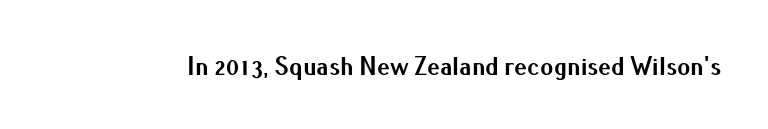
The image shows 26 px bold type, upright; set normal letter spacing, not underlined.
